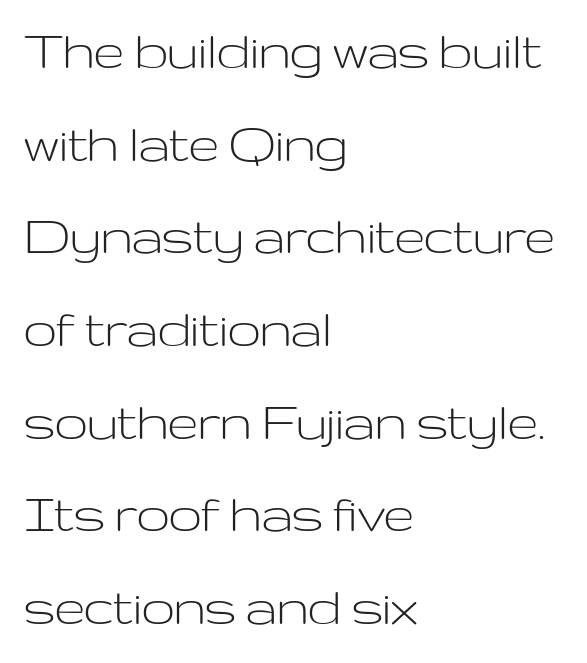
{"serif": "no", "italic": "no", "bold": "no", "weight": "light", "width": "wide", "stroke_contrast": "low", "x_height": "medium", "monospaced": "no", "underline": "no", "align": "left", "line_spacing": "normal", "line_spacing_ratio": 1.57, "letter_spacing": "normal", "letter_spacing_em": 0.0, "glyph_px": 59}
